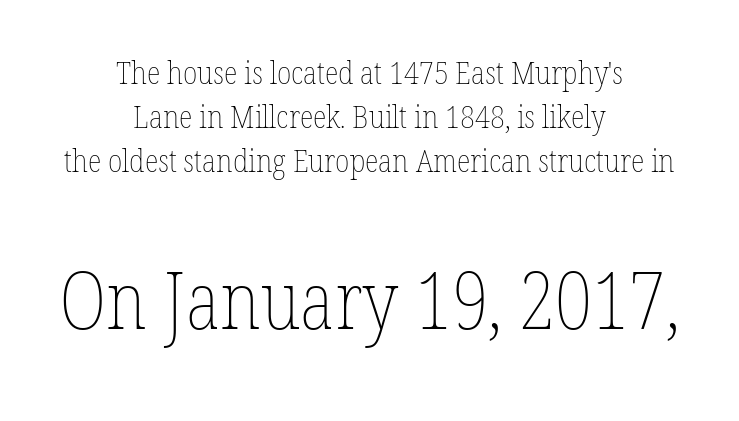
{"italic": "no", "bold": "no", "weight": "thin", "width": "condensed", "stroke_contrast": "low", "x_height": "medium", "monospaced": "no", "underline": "no", "align": "center", "line_spacing": "normal", "line_spacing_ratio": 1.37, "letter_spacing": "normal", "letter_spacing_em": 0.0, "larger_block": "second", "size_ratio": 2.47, "glyph_px": 79}
